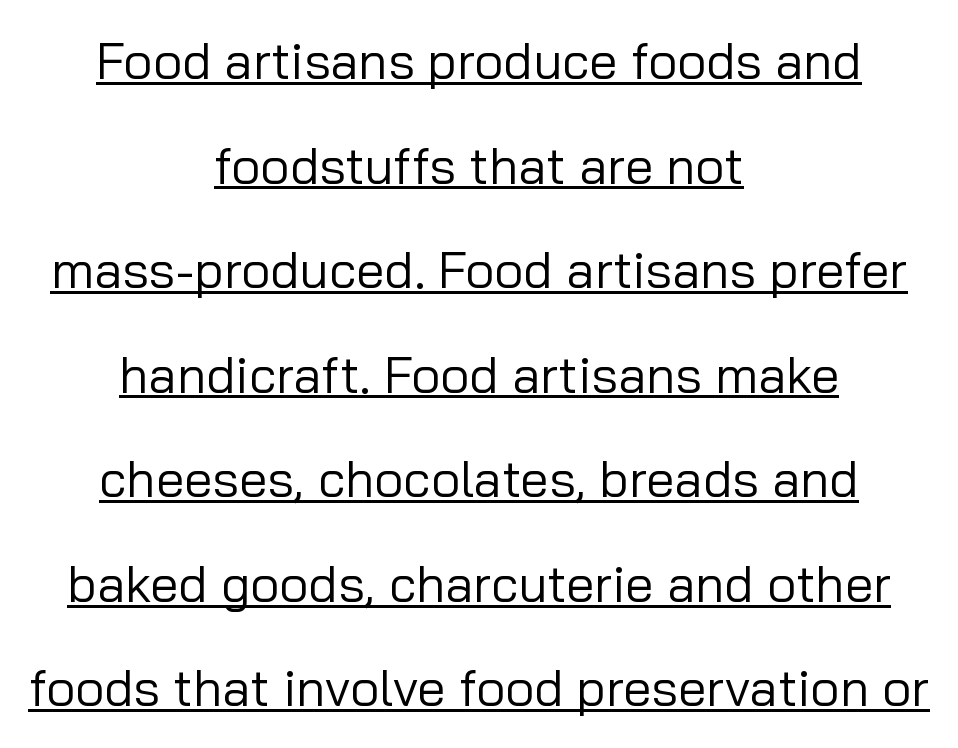
The lettering is marked with a stroke running underneath it. The letters advance in unequal steps, a hallmark of proportional type. Honestly, the letter spacing is just normal — you wouldn't notice it. The lines are spread far apart with generous leading. Stems and bowls with no extra thickness — not bold.
